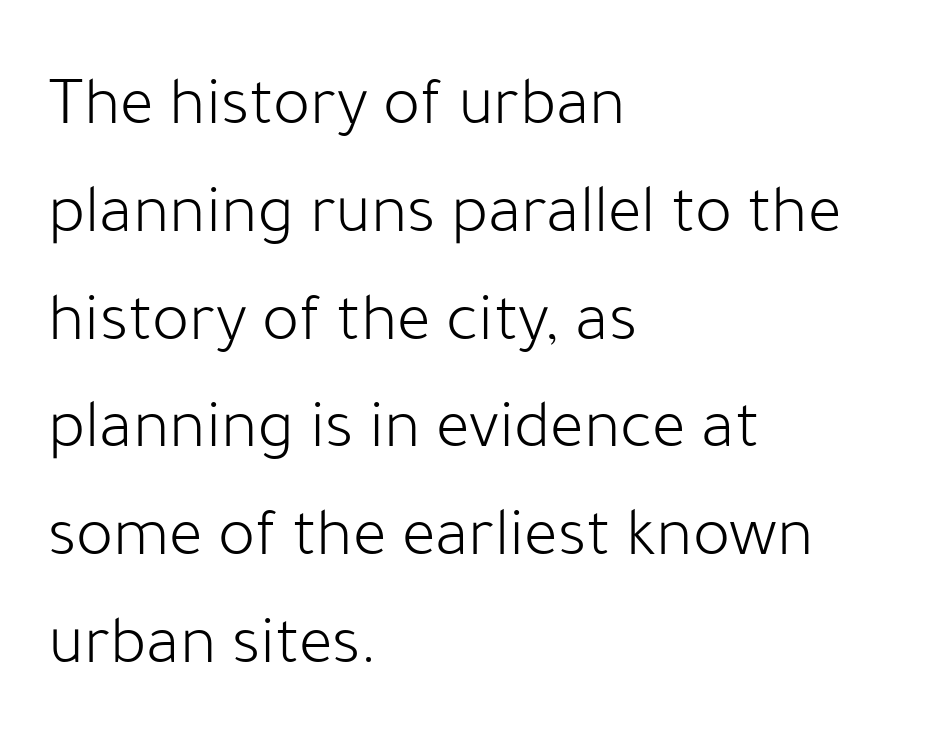
Q: Is the text bold? A: No.
Q: Is the text italic (slanted)? A: No, it is upright.
Q: Is the typeface a serif or a sans-serif typeface? A: Sans-serif.
Q: Is the text underlined? A: No.
Q: How is the paragraph aligned? A: Left-aligned.
Q: Is the spacing between letters normal or unusually wide? A: Normal.
Q: Is the spacing between lines tight, normal or loose? A: Normal.
Q: Width (condensed, normal, or wide)? A: Normal.
Q: Stroke contrast? A: Low.
Q: x-height? A: Medium.
Q: Monospaced? A: No.
